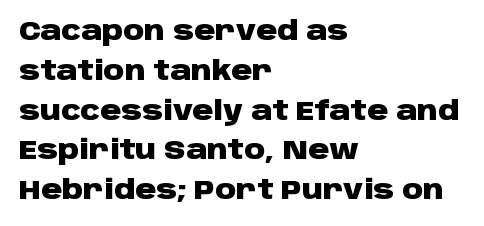
{"italic": "no", "bold": "yes", "underline": "no", "align": "left", "line_spacing": "normal", "line_spacing_ratio": 1.53, "letter_spacing": "normal", "letter_spacing_em": 0.0, "glyph_px": 26}
